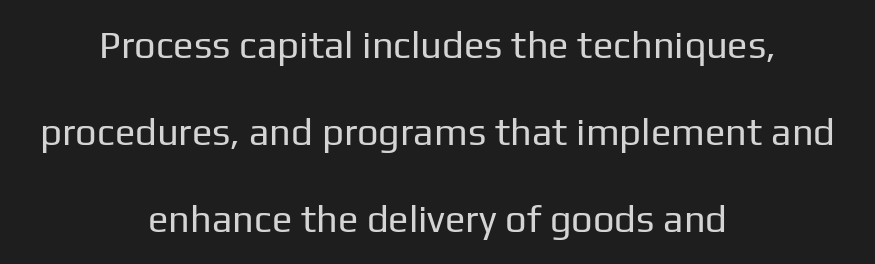
Q: Is the text bold? A: No.
Q: Is the text italic (slanted)? A: No, it is upright.
Q: Is the typeface a serif or a sans-serif typeface? A: Sans-serif.
Q: Is the text underlined? A: No.
Q: How is the paragraph aligned? A: Centered.
Q: Is the spacing between letters normal or unusually wide? A: Normal.
Q: Is the spacing between lines tight, normal or loose? A: Loose.
Q: Width (condensed, normal, or wide)? A: Normal.
Q: Stroke contrast? A: Low.
Q: x-height? A: Medium.
Q: Monospaced? A: No.
